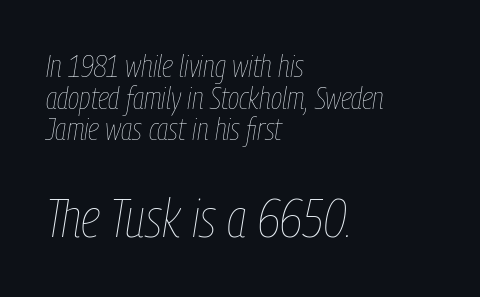
{"italic": "yes", "lean": "right", "slant_degrees": 9, "bold": "no", "weight": "thin", "width": "condensed", "stroke_contrast": "low", "x_height": "medium", "monospaced": "no", "underline": "no", "align": "left", "line_spacing": "tight", "line_spacing_ratio": 1.02, "letter_spacing": "normal", "letter_spacing_em": 0.0, "larger_block": "second", "size_ratio": 1.74, "glyph_px": 54}
